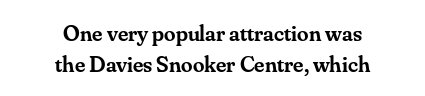
Style check: upright. Does the weight exceed regular? Yes, but only to semibold. Both edges are ragged and mirror each other, which tells us the setting is centered. Line spacing here is normal. The tracking reads as untouched default to a designer's eye. Any mark beneath the type? The region is blank.
